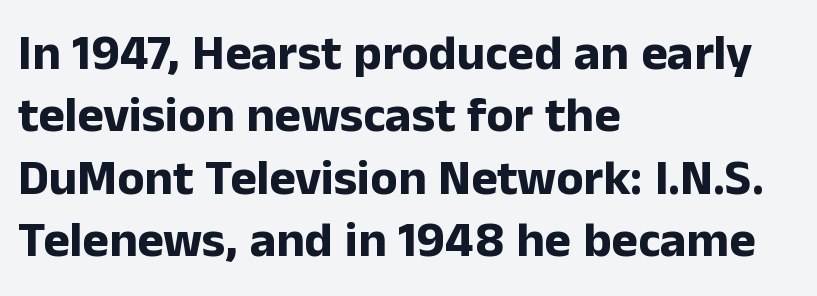
Is there much room between lines? A standard amount, neither cramped nor airy. Each line starts at the same left margin while the right side varies. Students, this is bold: see how much ink each stroke carries. Words float on clear page, feet unadorned. The face used here is proportionally spaced, like ordinary book or web type.
